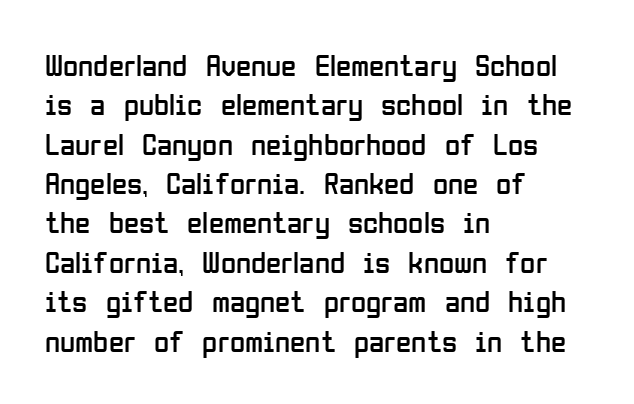
{"serif": "no", "italic": "no", "bold": "no", "weight": "regular", "width": "condensed", "stroke_contrast": "low", "x_height": "medium", "monospaced": "no", "underline": "no", "align": "left", "line_spacing": "normal", "line_spacing_ratio": 1.27, "letter_spacing": "normal", "letter_spacing_em": 0.0, "glyph_px": 31}
